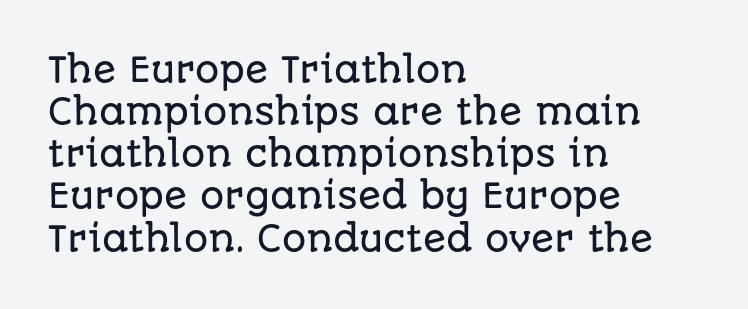
{"serif": "no", "italic": "no", "width": "normal", "stroke_contrast": "low", "x_height": "large", "monospaced": "no", "underline": "no", "align": "left", "line_spacing_ratio": 1.24, "letter_spacing": "normal", "letter_spacing_em": 0.0, "glyph_px": 34}
